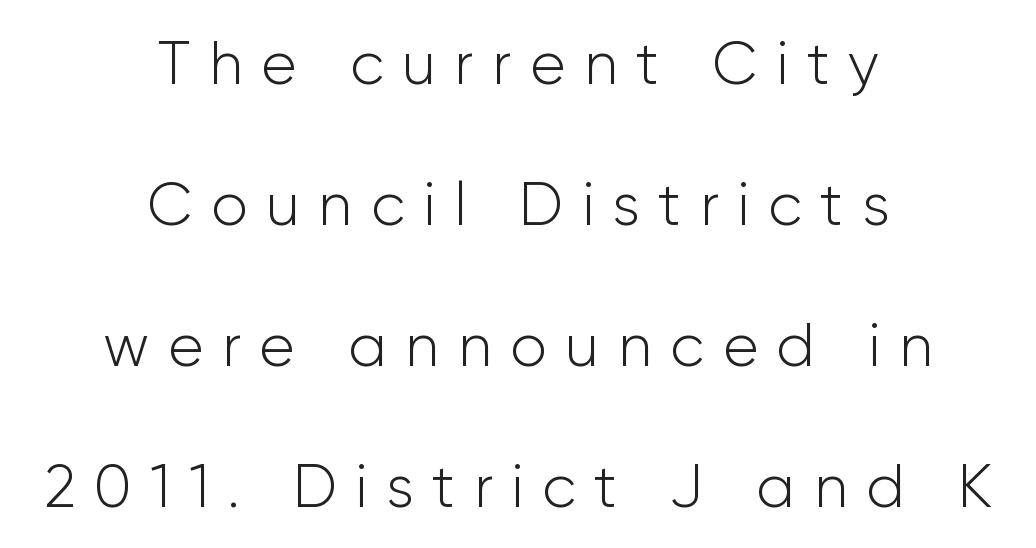
Weight: regular or lighter. Compared with a flush-left layout, this one balances lines on the center instead. The text was rendered using a sans face with plain stroke endings. A typesetter would call this proportional, since set widths differ per character. The string is rendered with underlining switched off. Quick note: interline space is abundant.
